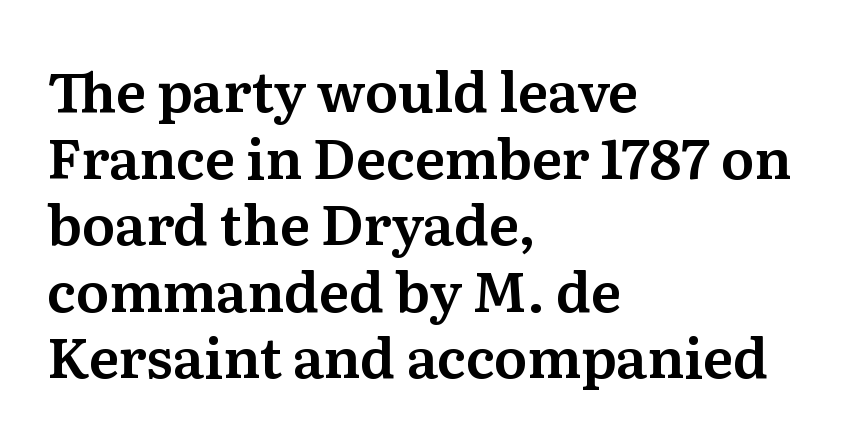
Typeset ragged right — the left edge is the straight one. The space directly below the letters is spotless. The horizontal fit of the characters is conventional and even. Note: serifs present on the glyphs. A typesetter would mark this as roman, not italic.
